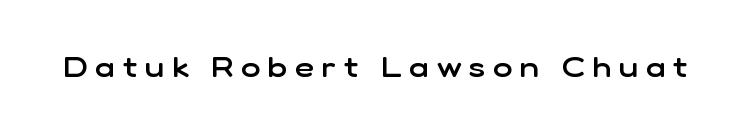
The image shows 29 px semibold sans-serif type, upright; set unusually wide letter spacing (+0.27 em), not underlined; low stroke contrast and a medium x-height.
